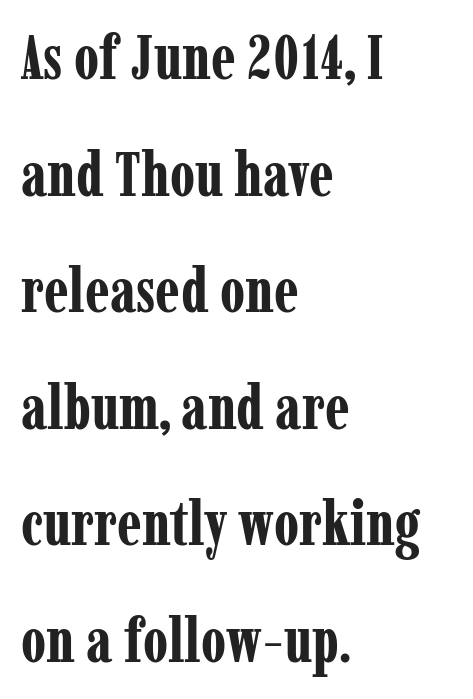
Do the characters align in a grid? No, the font is proportional. Spacing between characters is what you'd get straight out of the box. Typographic density is high because the face is bold. Unlike italic type, these characters show no tilt at all.
